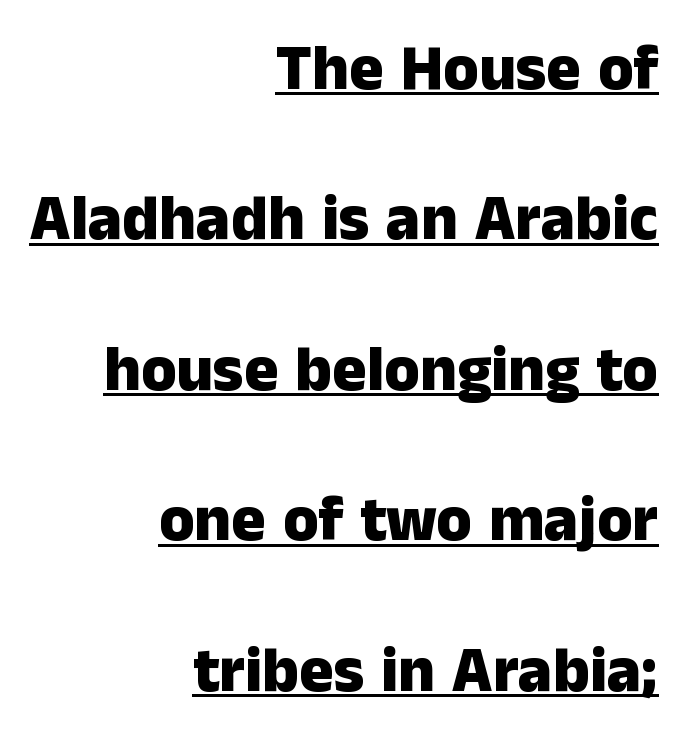
{"serif": "no", "italic": "no", "bold": "yes", "weight": "heavy", "width": "normal", "stroke_contrast": "low", "x_height": "medium", "monospaced": "no", "underline": "yes", "align": "right", "line_spacing": "loose", "line_spacing_ratio": 2.35, "letter_spacing": "normal", "letter_spacing_em": 0.0, "glyph_px": 64}
